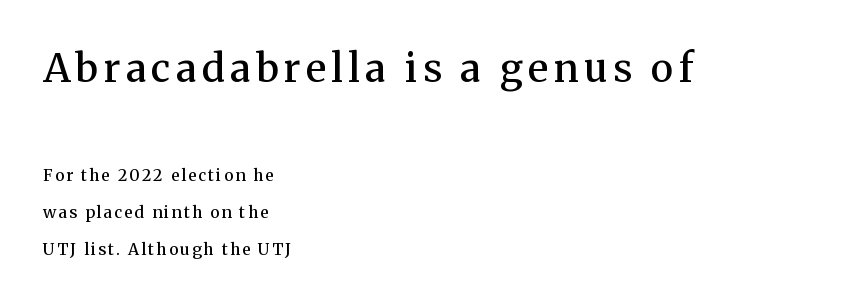
{"serif": "yes", "italic": "no", "bold": "semi", "weight": "semibold", "width": "normal", "stroke_contrast": "medium", "x_height": "medium", "monospaced": "no", "underline": "no", "align": "left", "line_spacing": "loose", "line_spacing_ratio": 2.32, "larger_block": "first", "size_ratio": 2.44, "glyph_px": 39}
